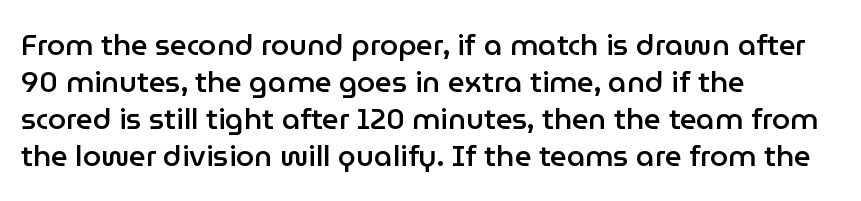
{"serif": "no", "italic": "no", "bold": "semi", "weight": "semibold", "width": "normal", "stroke_contrast": "low", "x_height": "medium", "monospaced": "no", "underline": "no", "align": "left", "line_spacing": "normal", "line_spacing_ratio": 1.28, "letter_spacing": "normal", "letter_spacing_em": 0.0, "glyph_px": 29}
